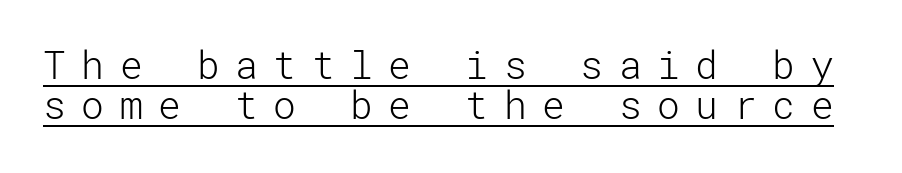
{"serif": "no", "italic": "no", "bold": "no", "weight": "light", "width": "normal", "stroke_contrast": "low", "x_height": "medium", "underline": "yes", "line_spacing": "tight", "line_spacing_ratio": 1.06, "letter_spacing": "wide", "letter_spacing_em": 0.41, "glyph_px": 38}
